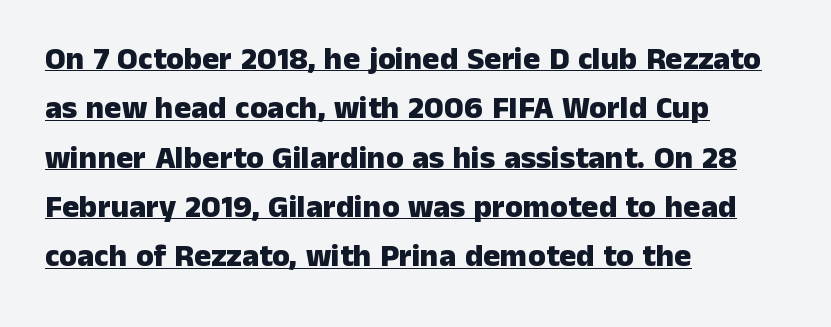
Q: Is the text bold? A: Yes.
Q: Is the text italic (slanted)? A: No, it is upright.
Q: Is the typeface a serif or a sans-serif typeface? A: Sans-serif.
Q: Is the text underlined? A: Yes.
Q: How is the paragraph aligned? A: Left-aligned.
Q: Is the spacing between letters normal or unusually wide? A: Normal.
Q: Is the spacing between lines tight, normal or loose? A: Normal.
Q: Width (condensed, normal, or wide)? A: Normal.
Q: Stroke contrast? A: Low.
Q: x-height? A: Medium.
Q: Monospaced? A: No.
